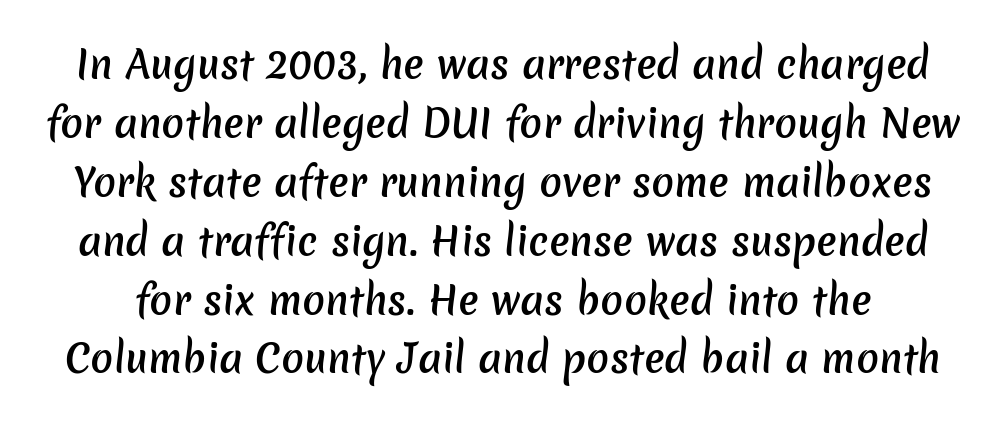
{"serif": "no", "bold": "semi", "weight": "semibold", "width": "normal", "stroke_contrast": "low", "x_height": "medium", "monospaced": "no", "underline": "no", "line_spacing": "normal", "line_spacing_ratio": 1.55, "letter_spacing": "normal", "letter_spacing_em": 0.0, "glyph_px": 38}
